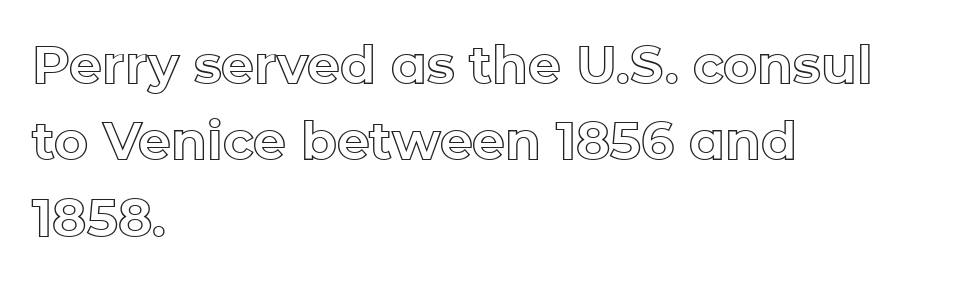
Q: Is the text italic (slanted)? A: No, it is upright.
Q: Is the text underlined? A: No.
Q: How is the paragraph aligned? A: Left-aligned.
Q: Is the spacing between letters normal or unusually wide? A: Normal.
Q: Is the spacing between lines tight, normal or loose? A: Normal.
Q: Width (condensed, normal, or wide)? A: Normal.
Q: x-height? A: Medium.
Q: Monospaced? A: No.
